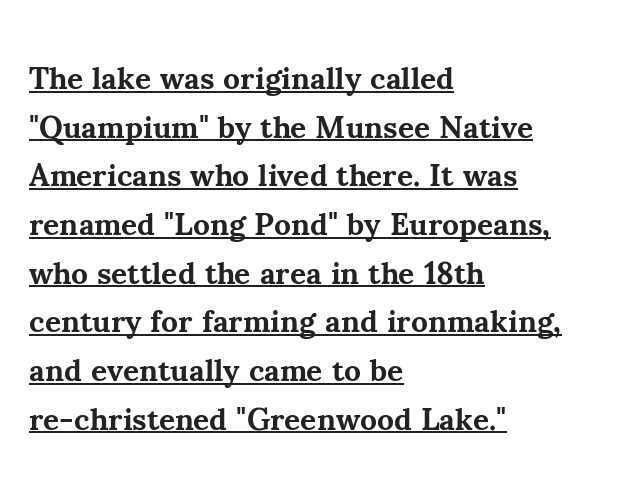
Q: Is the text bold? A: Yes.
Q: Is the text italic (slanted)? A: No, it is upright.
Q: Is the typeface a serif or a sans-serif typeface? A: Serif.
Q: Is the text underlined? A: Yes.
Q: How is the paragraph aligned? A: Left-aligned.
Q: Is the spacing between letters normal or unusually wide? A: Normal.
Q: Is the spacing between lines tight, normal or loose? A: Normal.
Q: Width (condensed, normal, or wide)? A: Normal.
Q: Stroke contrast? A: Medium.
Q: x-height? A: Small.
Q: Monospaced? A: No.
